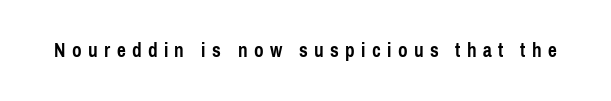
The area under the type is left untouched. Posture: straight, roman, zero tilt. The typesetting leans heavy: a genuine bold. The tracking reads as deliberately expanded to a designer's eye.
